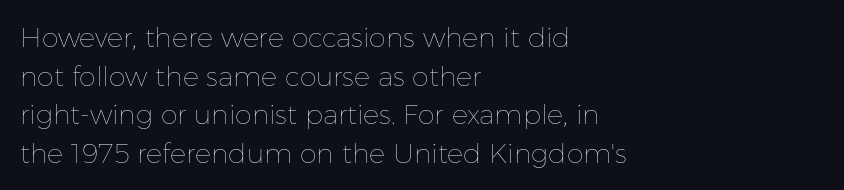
{"italic": "no", "bold": "no", "underline": "no", "align": "left", "line_spacing": "normal", "line_spacing_ratio": 1.43, "letter_spacing": "normal", "letter_spacing_em": 0.0, "glyph_px": 27}
